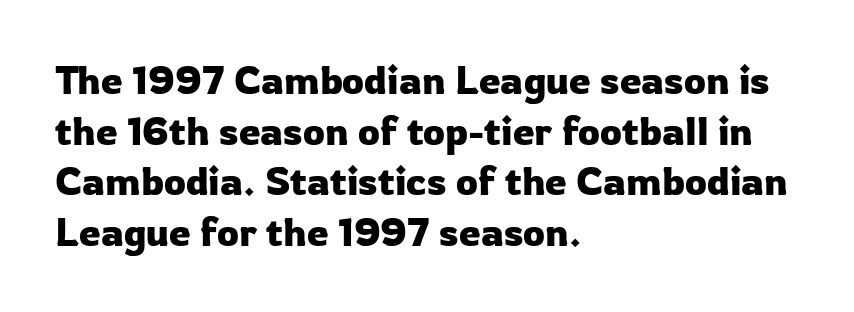
These lines are composed in type without serifs. Spacing between characters is what you'd get straight out of the box. The glyphs are unaccompanied by any horizontal stroke below them. Think of a printed novel: that variable character pitch is what you see here. The passage is arranged the way most books set body copy — flush left.
